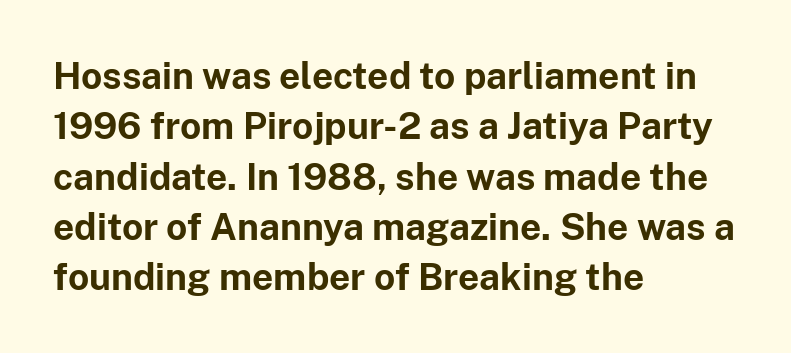
Designer's note — italics off, roman on. Leading matches the norm, producing a regular column. Students, this is bold: see how much ink each stroke carries. Character widths vary here, with narrow letters taking less room than wide ones. The passage is arranged the way most books set body copy — flush left. Nope, no serifs anywhere on these letters.
